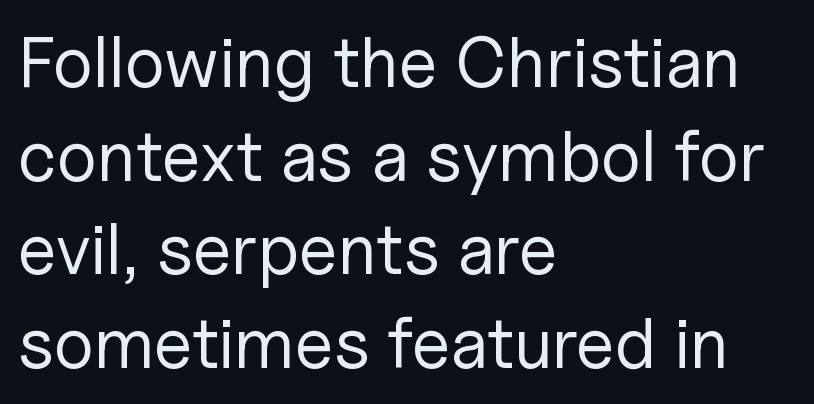
The image shows 71 px regular-weight sans-serif type, upright; set left-aligned, normal line spacing (1.32x), normal letter spacing, not underlined; low stroke contrast and a medium x-height.
